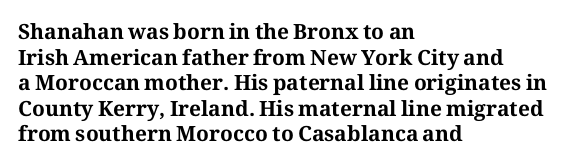
Q: Is the text bold? A: Yes.
Q: Is the text italic (slanted)? A: No, it is upright.
Q: Is the text underlined? A: No.
Q: How is the paragraph aligned? A: Left-aligned.
Q: Is the spacing between letters normal or unusually wide? A: Normal.
